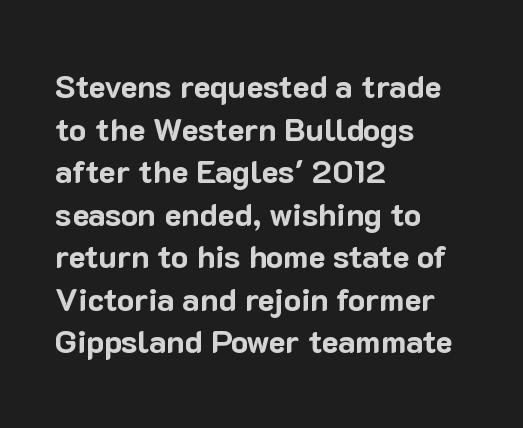
The image shows 32 px bold sans-serif type, upright; set left-aligned, normal line spacing (1.33x), normal letter spacing, not underlined; low stroke contrast and a medium x-height.
